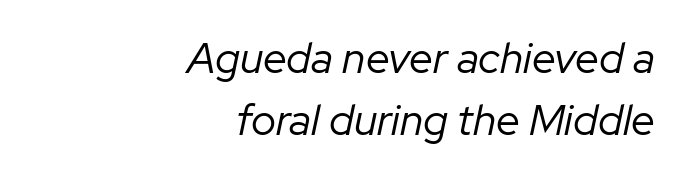
{"italic": "yes", "lean": "right", "slant_degrees": 12, "bold": "no", "weight": "regular", "width": "normal", "stroke_contrast": "low", "x_height": "medium", "monospaced": "no", "underline": "no", "align": "right", "line_spacing": "normal", "line_spacing_ratio": 1.44, "letter_spacing": "normal", "letter_spacing_em": 0.0, "glyph_px": 43}
